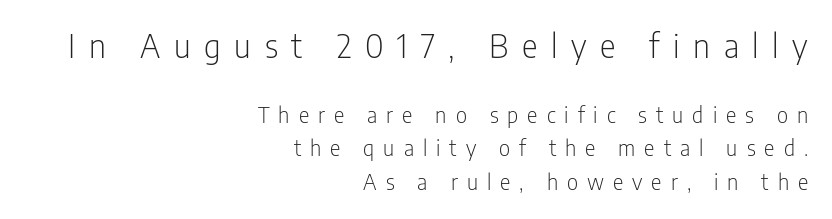
The image shows 33 px light, condensed sans-serif type, upright; set right-aligned, normal line spacing (1.51x), unusually wide letter spacing (+0.41 em), not underlined; the first (top) block is 1.5x larger; low stroke contrast and a medium x-height.
